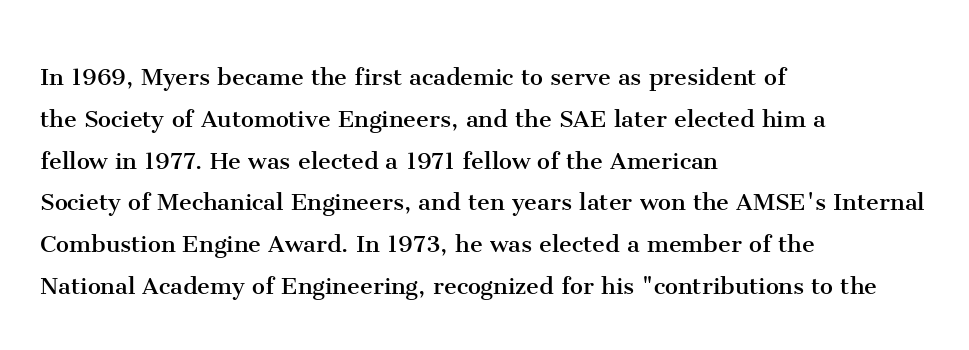
The image shows 29 px regular-weight serif type, upright; set left-aligned, normal line spacing (1.44x), normal letter spacing, not underlined; medium stroke contrast and a medium x-height.
